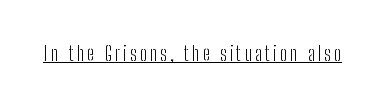
The image shows 20 px text type, upright; set underlined.
